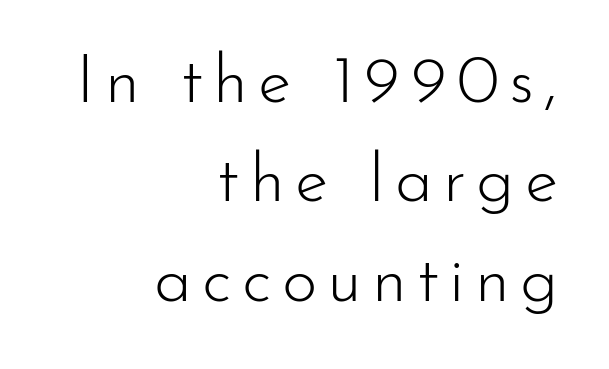
The image shows 68 px light sans-serif type, upright; set right-aligned, normal line spacing (1.46x), not underlined; low stroke contrast and a small x-height.
